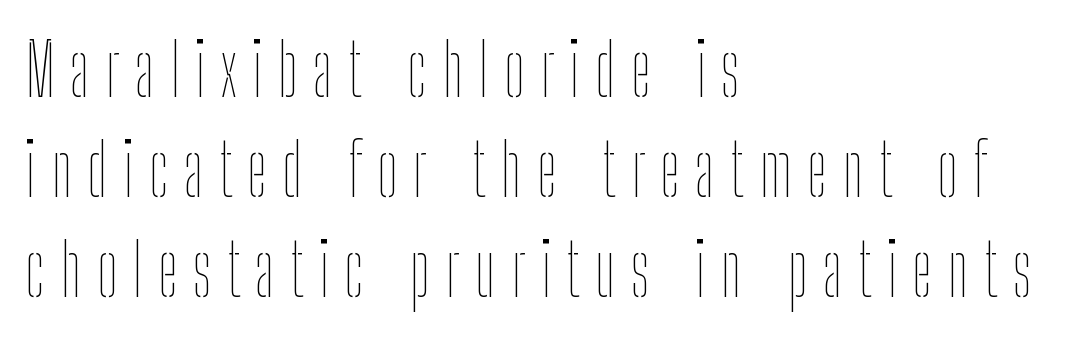
Stroke thickness stays within the range of a standard reading face or lighter. Caption: multi-line text, flush left, ragged right. Posture: vertical. Honestly, there is no underline to notice here at all. What stands out about the letter spacing? Its width — letters are far apart.
